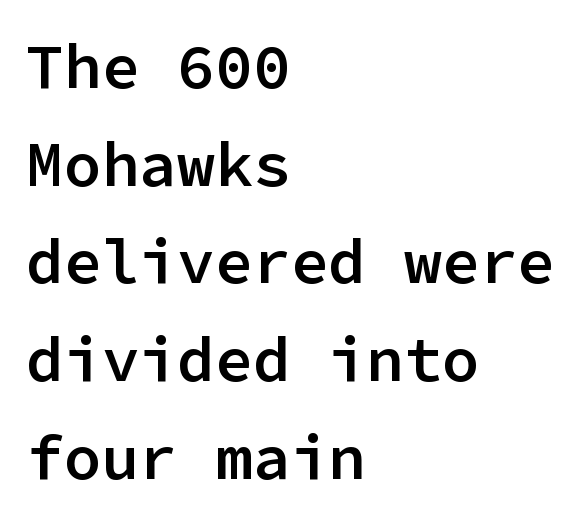
{"serif": "no", "italic": "no", "bold": "semi", "weight": "semibold", "width": "normal", "stroke_contrast": "low", "x_height": "medium", "monospaced": "yes", "underline": "no", "align": "left", "line_spacing": "normal", "line_spacing_ratio": 1.55, "letter_spacing": "normal", "letter_spacing_em": 0.0, "glyph_px": 63}
